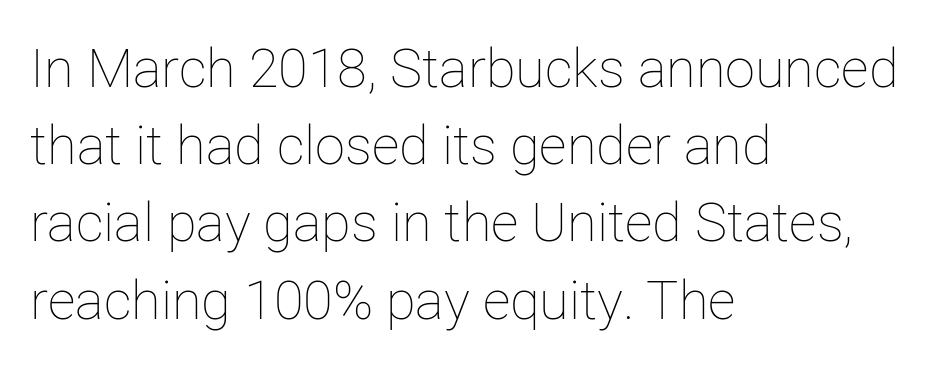
Q: Is the text bold? A: No.
Q: Is the text italic (slanted)? A: No, it is upright.
Q: Is the text underlined? A: No.
Q: How is the paragraph aligned? A: Left-aligned.
Q: Is the spacing between letters normal or unusually wide? A: Normal.
Q: Is the spacing between lines tight, normal or loose? A: Normal.
Q: Width (condensed, normal, or wide)? A: Normal.
Q: Stroke contrast? A: Low.
Q: x-height? A: Medium.
Q: Monospaced? A: No.
